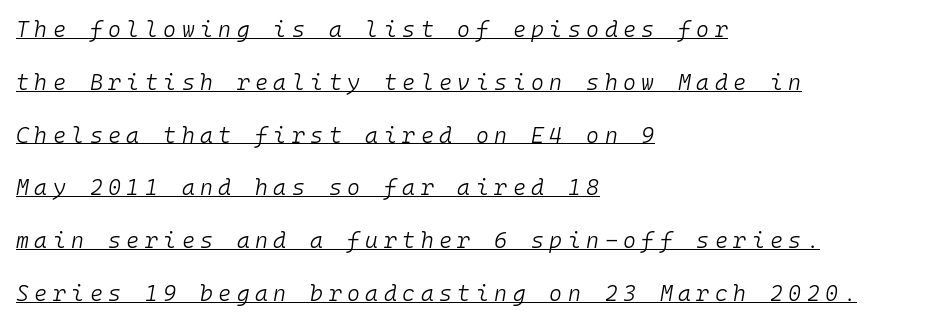
The image shows 22 px text type, italic (leaning right); set left-aligned, loose line spacing (2.4x), unusually wide letter spacing (+0.25 em), underlined.
